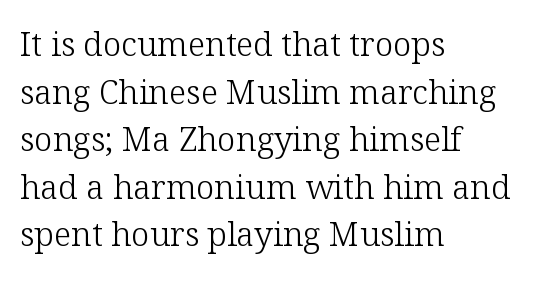
{"serif": "yes", "italic": "no", "bold": "no", "weight": "light", "width": "normal", "stroke_contrast": "low", "x_height": "medium", "monospaced": "no", "underline": "no", "align": "left", "line_spacing": "normal", "line_spacing_ratio": 1.44, "letter_spacing": "normal", "letter_spacing_em": 0.0, "glyph_px": 33}
